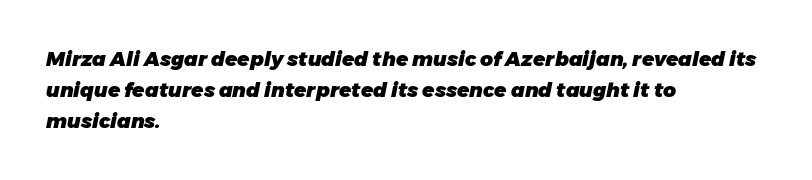
{"italic": "yes", "lean": "right", "slant_degrees": 11, "bold": "yes", "underline": "no", "align": "left", "line_spacing": "normal", "line_spacing_ratio": 1.54, "letter_spacing": "normal", "letter_spacing_em": 0.0, "glyph_px": 20}
